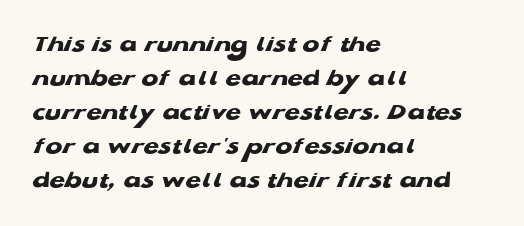
Horizontally, the lines are justified to the leading edge only. You could call the tracking neutral — neither tight nor loose. A bare baseline throughout the passage. Summary of vertical rhythm: regular, with standard interline spacing. The sample has been set heavy, in full bold.
